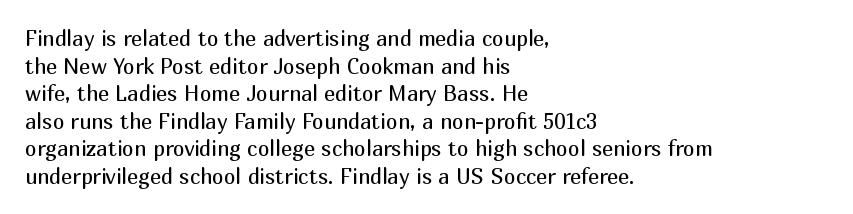
Teacher's note: observe the even left margin — that is flush-left alignment. The line texture is even and compact thanks to regular tracking. The lettering stays uniformly vertical, giving the passage a roman look. The baseline area is clear.
